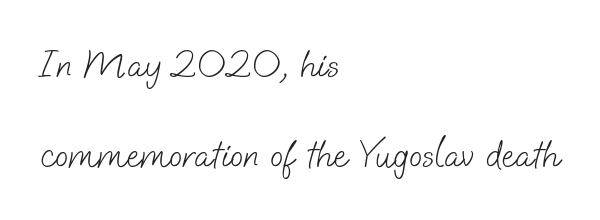
Widely set lines give the paragraph a tall, airy silhouette. The type family on display is of the sans-serif kind. You could not count columns in this text — the font is proportionally spaced. What stands out about the letter spacing? Nothing — it is the standard amount.
